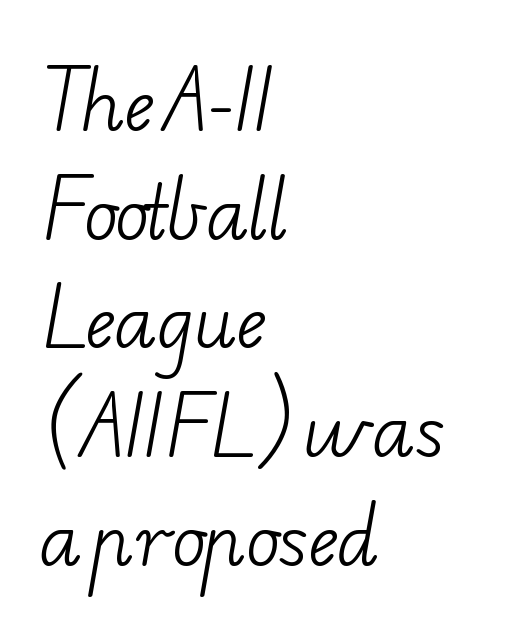
Q: Is the text bold? A: No.
Q: Is the typeface a serif or a sans-serif typeface? A: Serif.
Q: Is the text underlined? A: No.
Q: How is the paragraph aligned? A: Left-aligned.
Q: Is the spacing between letters normal or unusually wide? A: Normal.
Q: Is the spacing between lines tight, normal or loose? A: Normal.
Q: Width (condensed, normal, or wide)? A: Wide.
Q: Stroke contrast? A: Low.
Q: x-height? A: Small.
Q: Monospaced? A: No.
